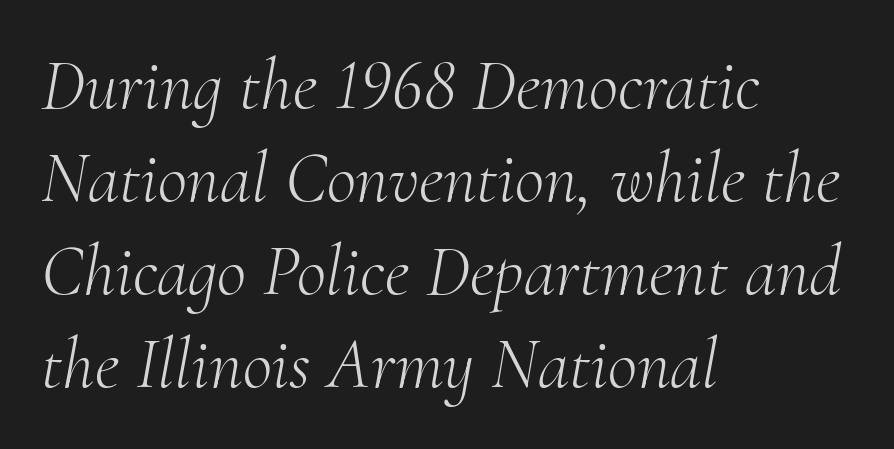
{"serif": "yes", "italic": "yes", "lean": "right", "slant_degrees": 10, "bold": "no", "weight": "light", "width": "normal", "stroke_contrast": "medium", "x_height": "small", "monospaced": "no", "underline": "no", "align": "left", "line_spacing": "normal", "line_spacing_ratio": 1.29, "letter_spacing": "normal", "letter_spacing_em": 0.0, "glyph_px": 72}
